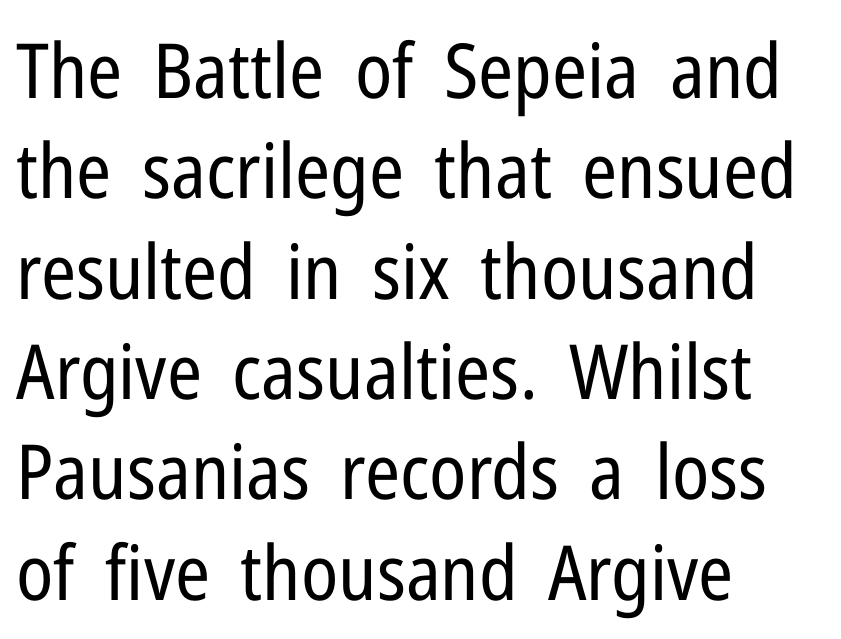
Q: Is the text bold? A: No.
Q: Is the text italic (slanted)? A: No, it is upright.
Q: Is the typeface a serif or a sans-serif typeface? A: Sans-serif.
Q: Is the text underlined? A: No.
Q: How is the paragraph aligned? A: Left-aligned.
Q: Is the spacing between letters normal or unusually wide? A: Normal.
Q: Is the spacing between lines tight, normal or loose? A: Normal.
Q: Width (condensed, normal, or wide)? A: Condensed.
Q: Stroke contrast? A: Low.
Q: x-height? A: Medium.
Q: Monospaced? A: No.
